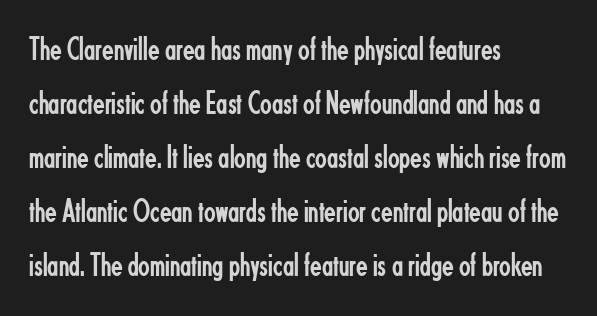
Q: Is the text bold? A: No.
Q: Is the text italic (slanted)? A: No, it is upright.
Q: Is the typeface a serif or a sans-serif typeface? A: Sans-serif.
Q: Is the text underlined? A: No.
Q: How is the paragraph aligned? A: Left-aligned.
Q: Is the spacing between letters normal or unusually wide? A: Normal.
Q: Is the spacing between lines tight, normal or loose? A: Normal.
Q: Width (condensed, normal, or wide)? A: Condensed.
Q: Stroke contrast? A: Low.
Q: x-height? A: Small.
Q: Monospaced? A: No.
